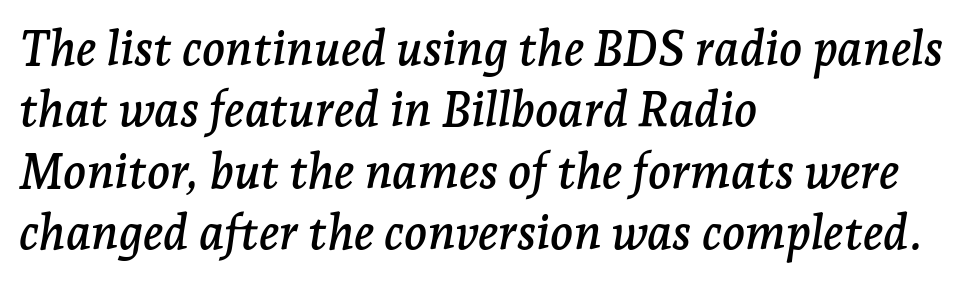
Q: Is the text italic (slanted)? A: Yes, it leans right by about 7 degrees.
Q: Is the typeface a serif or a sans-serif typeface? A: Serif.
Q: Is the text underlined? A: No.
Q: How is the paragraph aligned? A: Left-aligned.
Q: Is the spacing between letters normal or unusually wide? A: Normal.
Q: Is the spacing between lines tight, normal or loose? A: Normal.
Q: Width (condensed, normal, or wide)? A: Normal.
Q: Stroke contrast? A: Low.
Q: x-height? A: Medium.
Q: Monospaced? A: No.
